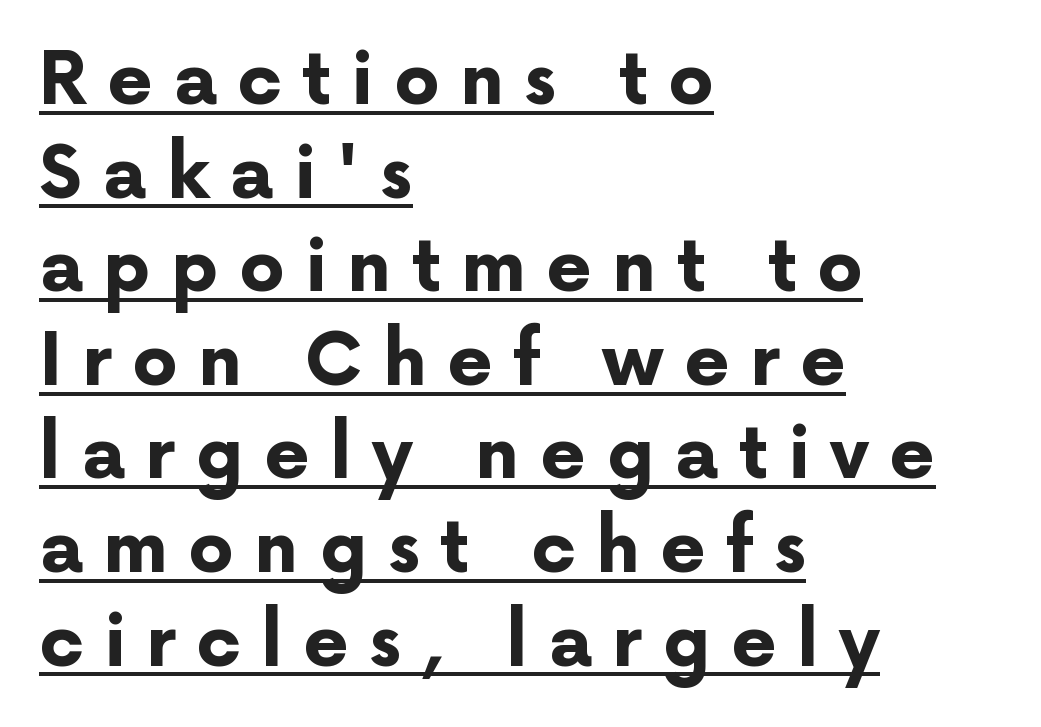
Q: Is the text bold? A: Yes.
Q: Is the text italic (slanted)? A: No, it is upright.
Q: Is the typeface a serif or a sans-serif typeface? A: Sans-serif.
Q: Is the text underlined? A: Yes.
Q: How is the paragraph aligned? A: Left-aligned.
Q: Is the spacing between letters normal or unusually wide? A: Unusually wide.
Q: Is the spacing between lines tight, normal or loose? A: Normal.
Q: Width (condensed, normal, or wide)? A: Normal.
Q: Stroke contrast? A: Low.
Q: x-height? A: Medium.
Q: Monospaced? A: No.
